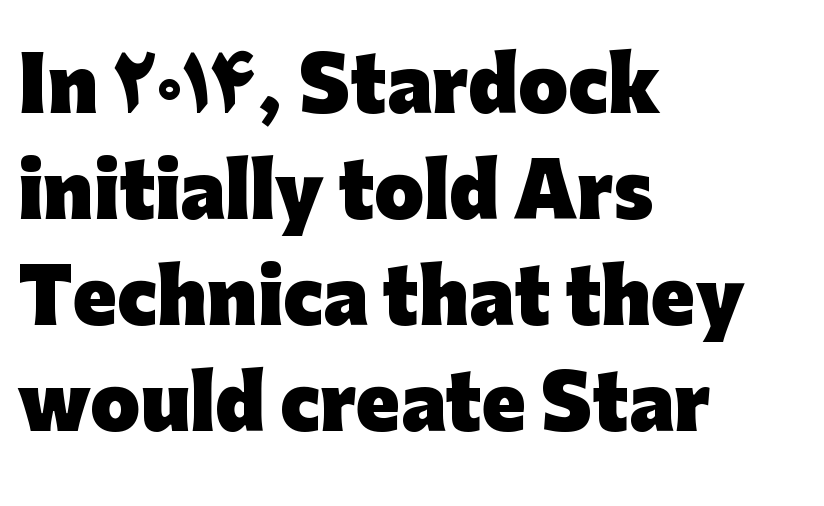
{"serif": "no", "italic": "no", "bold": "yes", "weight": "heavy", "width": "normal", "stroke_contrast": "low", "x_height": "medium", "monospaced": "no", "underline": "no", "align": "left", "line_spacing": "normal", "line_spacing_ratio": 1.47, "letter_spacing": "normal", "letter_spacing_em": 0.0, "glyph_px": 72}
